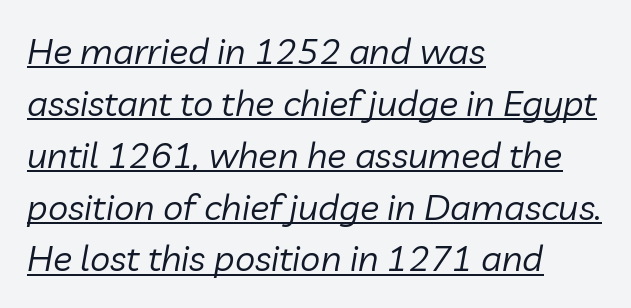
Q: Is the text bold? A: No.
Q: Is the text italic (slanted)? A: Yes, it leans right by about 10 degrees.
Q: Is the text underlined? A: Yes.
Q: How is the paragraph aligned? A: Left-aligned.
Q: Is the spacing between letters normal or unusually wide? A: Normal.
Q: Is the spacing between lines tight, normal or loose? A: Normal.
Q: Width (condensed, normal, or wide)? A: Normal.
Q: Stroke contrast? A: Low.
Q: x-height? A: Medium.
Q: Monospaced? A: No.
